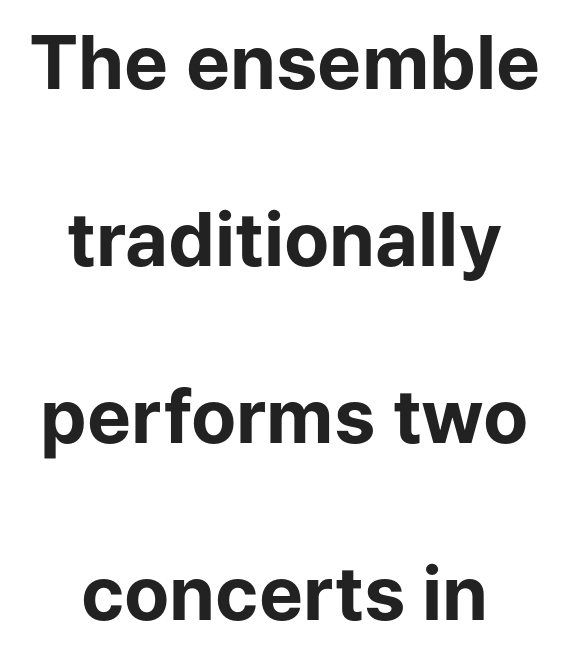
The image shows 74 px bold sans-serif type, upright; set centered, loose line spacing (2.39x), normal letter spacing, not underlined; low stroke contrast and a medium x-height.
